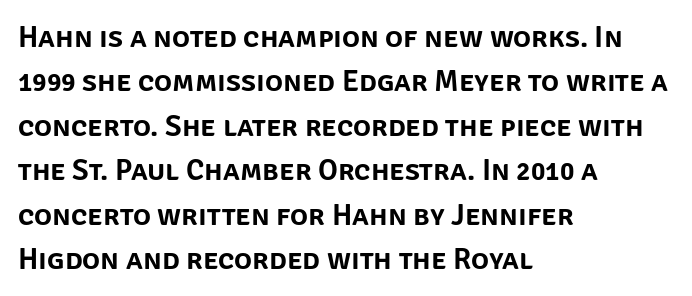
The image shows 30 px sans-serif type, upright; set left-aligned, normal line spacing (1.48x), normal letter spacing, not underlined; low stroke contrast and a large x-height.
